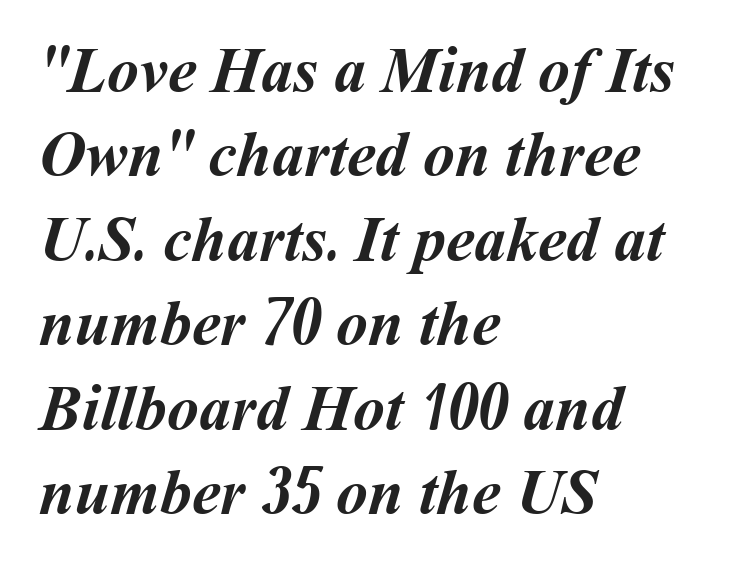
Q: Is the text bold? A: Yes.
Q: Is the text underlined? A: No.
Q: How is the paragraph aligned? A: Left-aligned.
Q: Is the spacing between letters normal or unusually wide? A: Normal.
Q: Is the spacing between lines tight, normal or loose? A: Normal.
Q: Width (condensed, normal, or wide)? A: Normal.
Q: Stroke contrast? A: Medium.
Q: x-height? A: Medium.
Q: Monospaced? A: No.
